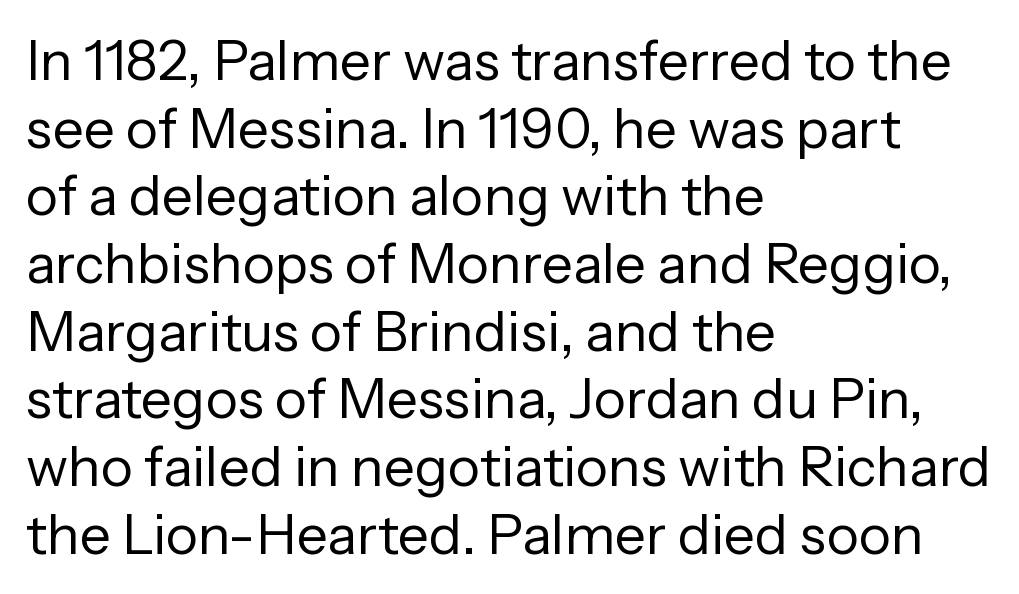
Q: Is the text bold? A: No.
Q: Is the text italic (slanted)? A: No, it is upright.
Q: Is the typeface a serif or a sans-serif typeface? A: Sans-serif.
Q: Is the text underlined? A: No.
Q: How is the paragraph aligned? A: Left-aligned.
Q: Is the spacing between letters normal or unusually wide? A: Normal.
Q: Width (condensed, normal, or wide)? A: Normal.
Q: Stroke contrast? A: Low.
Q: x-height? A: Medium.
Q: Monospaced? A: No.
